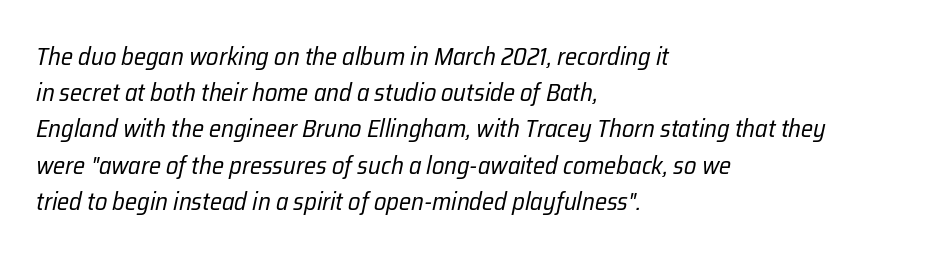
{"italic": "yes", "lean": "right", "slant_degrees": 12, "bold": "no", "underline": "no", "align": "left", "line_spacing": "normal", "line_spacing_ratio": 1.45, "letter_spacing": "normal", "letter_spacing_em": 0.0, "glyph_px": 25}
